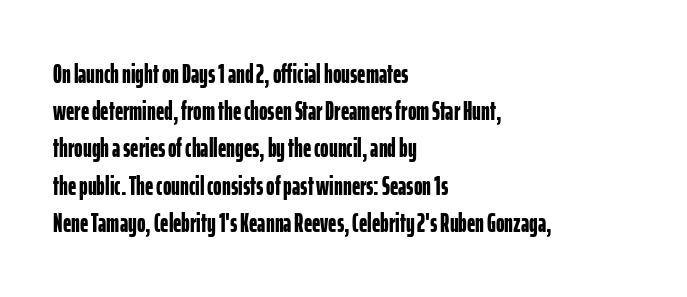
{"italic": "no", "bold": "yes", "underline": "no", "align": "left", "line_spacing": "normal", "line_spacing_ratio": 1.43, "letter_spacing": "normal", "letter_spacing_em": 0.0, "glyph_px": 26}
